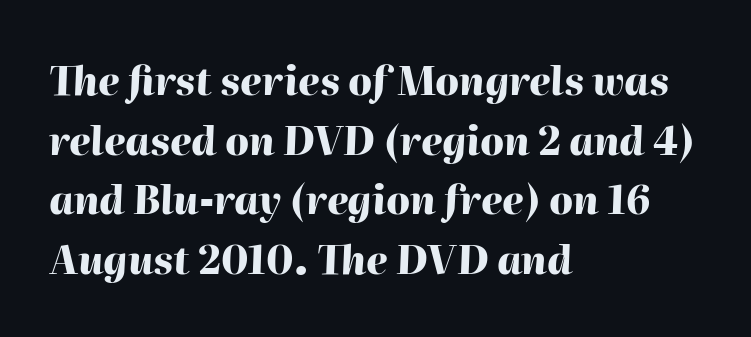
Q: Is the text bold? A: Yes.
Q: Is the text italic (slanted)? A: Yes, it leans right by about 2 degrees.
Q: Is the text underlined? A: No.
Q: How is the paragraph aligned? A: Left-aligned.
Q: Is the spacing between letters normal or unusually wide? A: Normal.
Q: Is the spacing between lines tight, normal or loose? A: Normal.
Q: Width (condensed, normal, or wide)? A: Normal.
Q: Stroke contrast? A: High.
Q: x-height? A: Medium.
Q: Monospaced? A: No.
